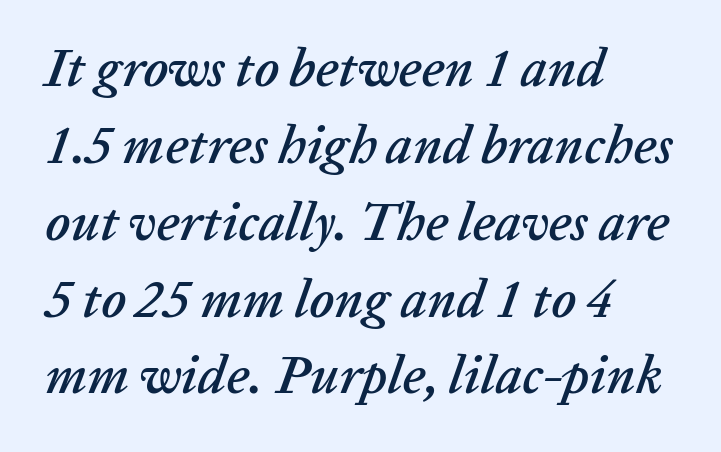
{"italic": "yes", "lean": "right", "slant_degrees": 20, "width": "normal", "stroke_contrast": "low", "x_height": "medium", "monospaced": "no", "underline": "no", "align": "left", "line_spacing": "normal", "line_spacing_ratio": 1.45, "letter_spacing": "normal", "letter_spacing_em": 0.0, "glyph_px": 53}
